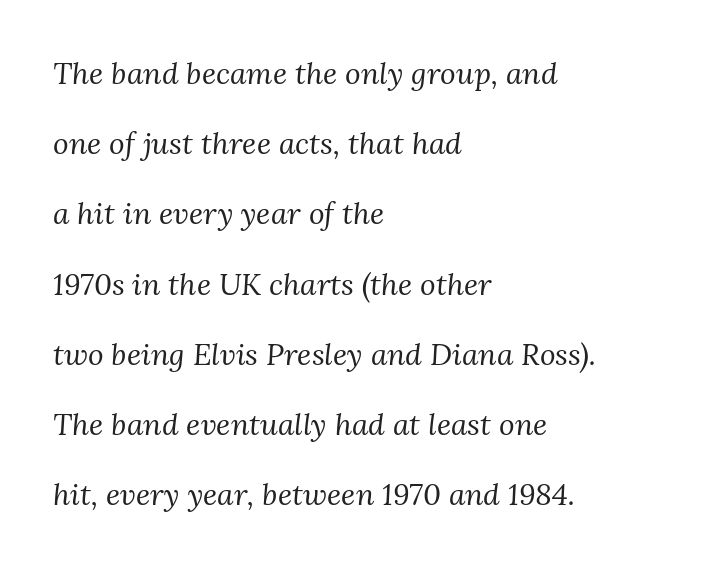
{"serif": "yes", "italic": "yes", "lean": "right", "slant_degrees": 3, "bold": "no", "weight": "regular", "width": "normal", "stroke_contrast": "medium", "x_height": "medium", "monospaced": "no", "underline": "no", "align": "left", "line_spacing": "loose", "line_spacing_ratio": 2.34, "letter_spacing": "normal", "letter_spacing_em": 0.0, "glyph_px": 30}
